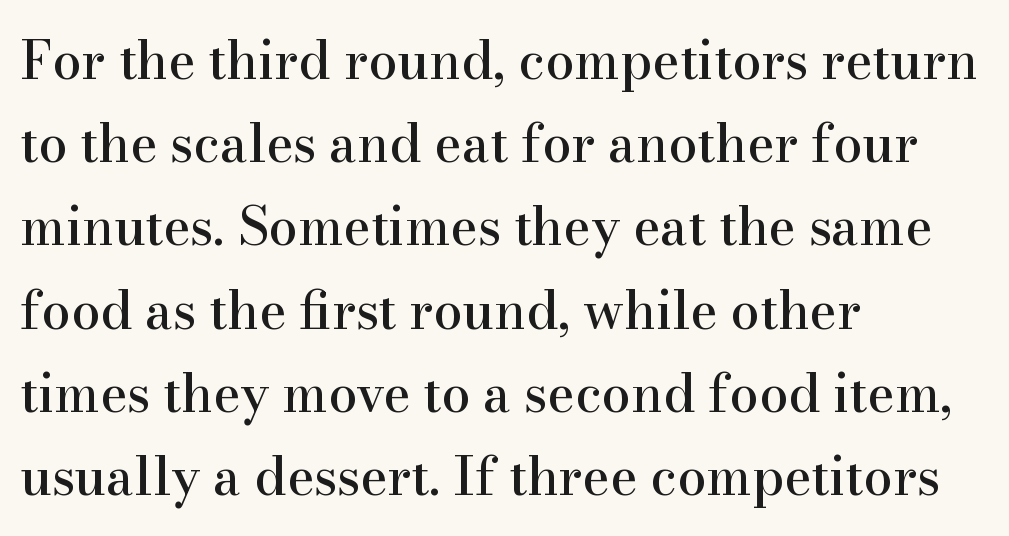
Q: Is the text italic (slanted)? A: No, it is upright.
Q: Is the typeface a serif or a sans-serif typeface? A: Serif.
Q: Is the text underlined? A: No.
Q: How is the paragraph aligned? A: Left-aligned.
Q: Is the spacing between letters normal or unusually wide? A: Normal.
Q: Is the spacing between lines tight, normal or loose? A: Normal.
Q: Width (condensed, normal, or wide)? A: Normal.
Q: Stroke contrast? A: High.
Q: x-height? A: Small.
Q: Monospaced? A: No.
